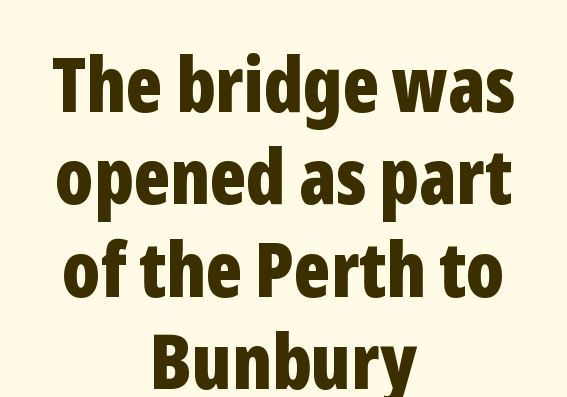
Q: Is the text bold? A: Yes.
Q: Is the text italic (slanted)? A: No, it is upright.
Q: Is the typeface a serif or a sans-serif typeface? A: Sans-serif.
Q: Is the text underlined? A: No.
Q: How is the paragraph aligned? A: Centered.
Q: Is the spacing between letters normal or unusually wide? A: Normal.
Q: Width (condensed, normal, or wide)? A: Condensed.
Q: Stroke contrast? A: Low.
Q: x-height? A: Medium.
Q: Monospaced? A: No.
